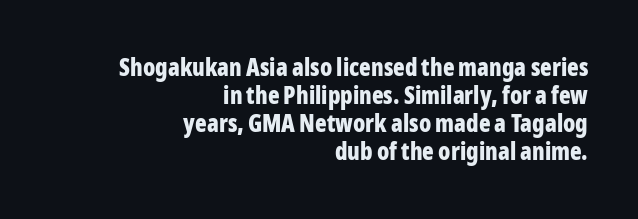
The gaps between neighbouring characters are ordinary and unremarkable. Does the copy run flush right? Yes — the right margin is perfectly even. Ordinary non-slanted type is in use. Check the space under the baseline: it is left empty. On the weight axis this lands at bold, roughly 700.
